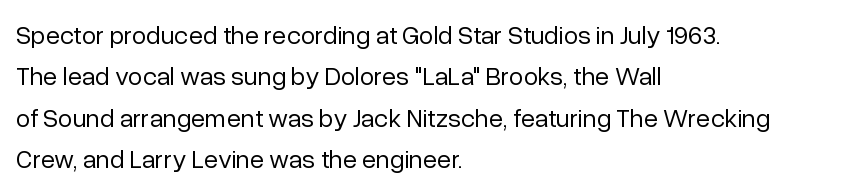
The image shows 26 px text type, upright; set left-aligned, normal line spacing (1.59x), normal letter spacing, not underlined.
